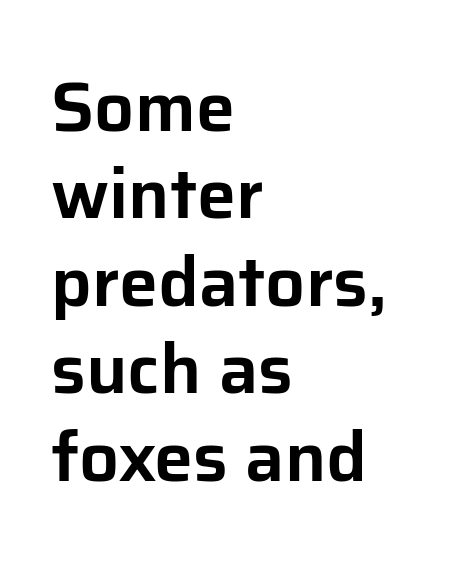
This rendering employs a face without finishing strokes, i.e., a sans-serif. This sample has the flowing, uneven cadence of proportional lettering. Notice how the passage keeps a crisp vertical edge on the left only. The face used here is rendered with its standard letterfit. Just letters on the line, the space beneath them empty. The axis of the letterforms is exactly vertical.
